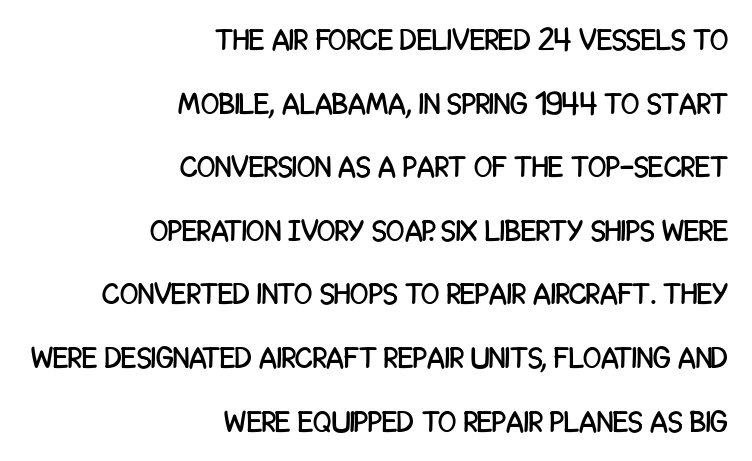
{"serif": "no", "italic": "no", "width": "condensed", "stroke_contrast": "low", "x_height": "large", "monospaced": "no", "underline": "no", "align": "right", "line_spacing": "loose", "line_spacing_ratio": 2.12, "letter_spacing": "normal", "letter_spacing_em": 0.0, "glyph_px": 30}
